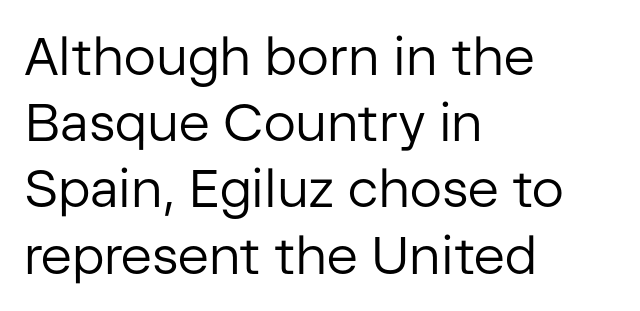
{"serif": "no", "italic": "no", "bold": "no", "weight": "regular", "width": "normal", "stroke_contrast": "low", "x_height": "medium", "monospaced": "no", "underline": "no", "align": "left", "line_spacing": "normal", "line_spacing_ratio": 1.25, "letter_spacing": "normal", "letter_spacing_em": 0.0, "glyph_px": 53}
